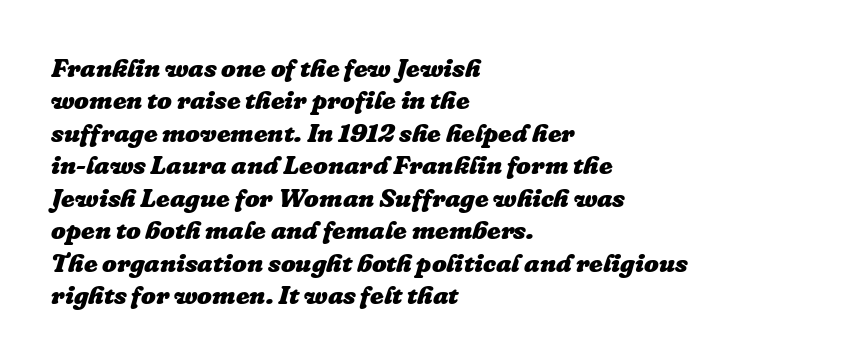
Q: Is the text bold? A: Yes.
Q: Is the text italic (slanted)? A: Yes, it leans right by about 16 degrees.
Q: Is the text underlined? A: No.
Q: How is the paragraph aligned? A: Left-aligned.
Q: Is the spacing between letters normal or unusually wide? A: Normal.
Q: Is the spacing between lines tight, normal or loose? A: Normal.
